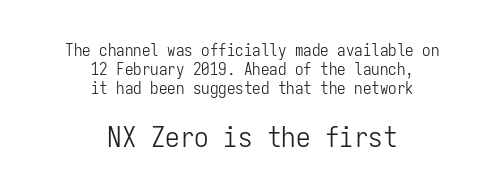
The image shows 29 px light, condensed sans-serif type, upright, monospaced; set centered, tight line spacing (1.11x), normal letter spacing, not underlined; the second (bottom) block is 1.71x larger; low stroke contrast and a medium x-height.
